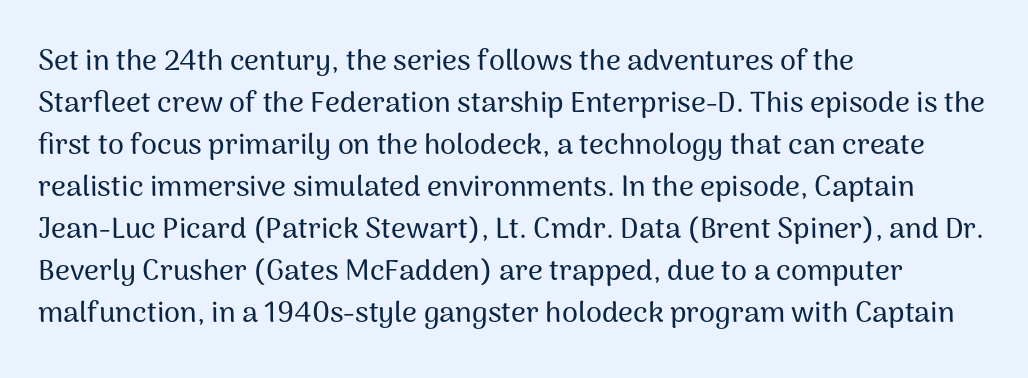
The image shows 29 px sans-serif type, upright; set left-aligned, normal line spacing (1.45x), normal letter spacing, not underlined; medium stroke contrast and a medium x-height.
